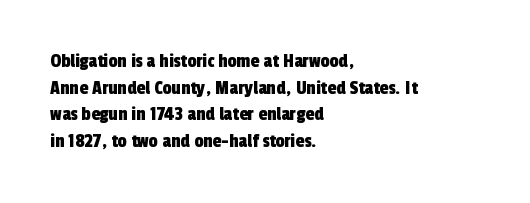
The image shows 20 px text type; set left-aligned, normal line spacing (1.33x), normal letter spacing, not underlined.
